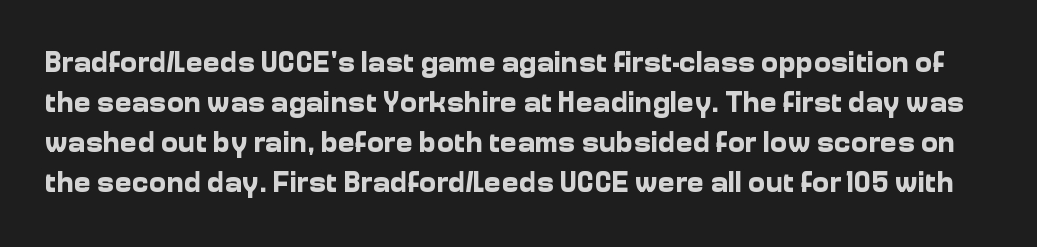
{"serif": "no", "italic": "no", "bold": "yes", "weight": "bold", "width": "normal", "stroke_contrast": "low", "x_height": "medium", "monospaced": "no", "underline": "no", "line_spacing": "normal", "line_spacing_ratio": 1.38, "letter_spacing": "normal", "letter_spacing_em": 0.0, "glyph_px": 29}
